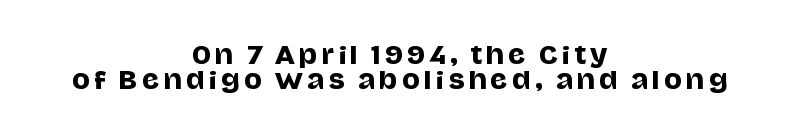
The image shows 24 px text type, upright; set centered, tight line spacing (1.04x), not underlined.
